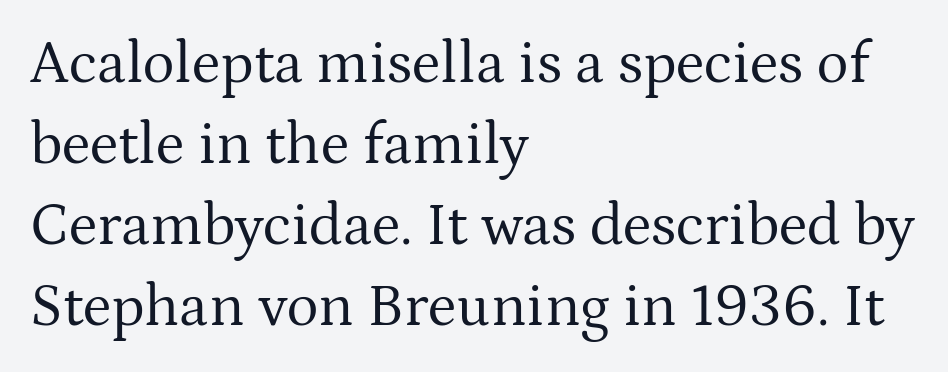
Q: Is the text bold? A: No.
Q: Is the text italic (slanted)? A: No, it is upright.
Q: Is the typeface a serif or a sans-serif typeface? A: Serif.
Q: Is the text underlined? A: No.
Q: How is the paragraph aligned? A: Left-aligned.
Q: Is the spacing between letters normal or unusually wide? A: Normal.
Q: Is the spacing between lines tight, normal or loose? A: Normal.
Q: Width (condensed, normal, or wide)? A: Normal.
Q: Stroke contrast? A: Medium.
Q: x-height? A: Medium.
Q: Monospaced? A: No.
